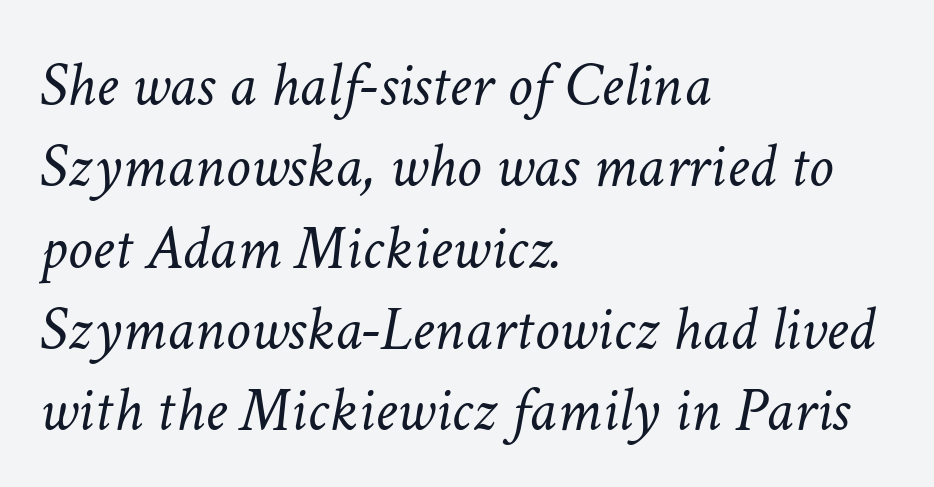
Q: Is the text bold? A: No.
Q: Is the text italic (slanted)? A: Yes, it leans right by about 11 degrees.
Q: Is the text underlined? A: No.
Q: How is the paragraph aligned? A: Left-aligned.
Q: Is the spacing between letters normal or unusually wide? A: Normal.
Q: Is the spacing between lines tight, normal or loose? A: Normal.
Q: Width (condensed, normal, or wide)? A: Normal.
Q: Stroke contrast? A: Low.
Q: x-height? A: Medium.
Q: Monospaced? A: No.
